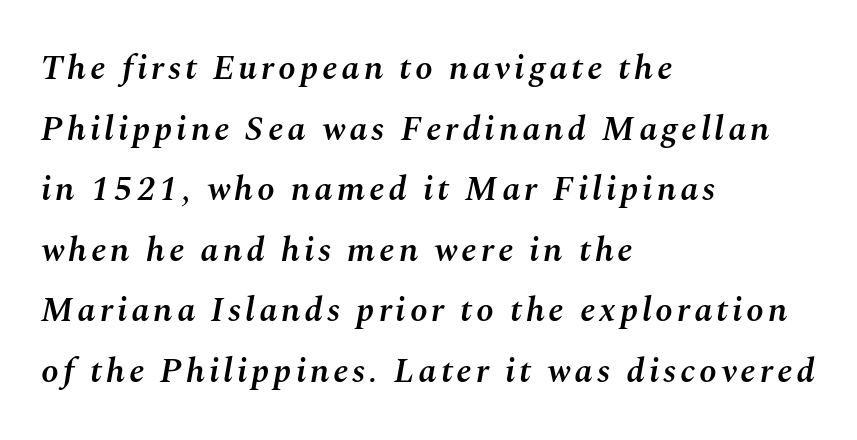
{"italic": "yes", "lean": "right", "slant_degrees": 10, "bold": "semi", "weight": "semibold", "width": "normal", "stroke_contrast": "medium", "x_height": "medium", "monospaced": "no", "underline": "no", "align": "left", "line_spacing_ratio": 1.73, "glyph_px": 35}
